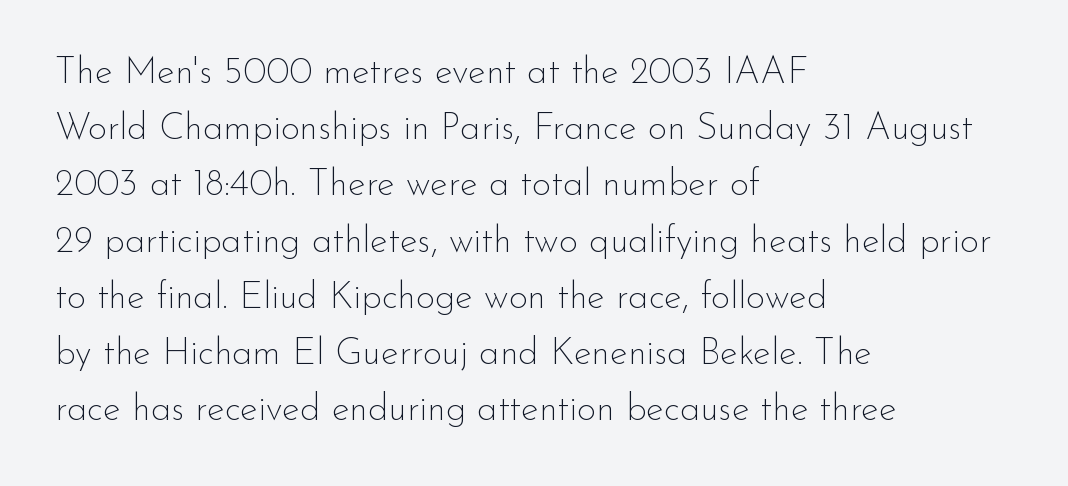
{"serif": "no", "italic": "no", "bold": "no", "weight": "thin", "width": "normal", "stroke_contrast": "low", "x_height": "small", "monospaced": "no", "underline": "no", "align": "left", "line_spacing": "normal", "line_spacing_ratio": 1.52, "letter_spacing": "normal", "letter_spacing_em": 0.0, "glyph_px": 37}
